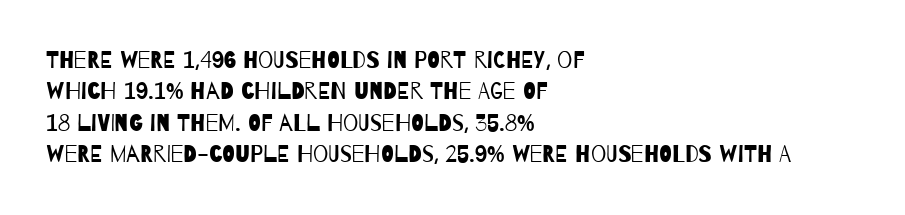
Q: Is the text bold? A: No.
Q: Is the text underlined? A: No.
Q: How is the paragraph aligned? A: Left-aligned.
Q: Is the spacing between letters normal or unusually wide? A: Normal.
Q: Is the spacing between lines tight, normal or loose? A: Normal.
